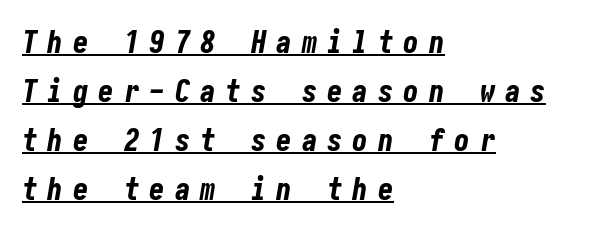
Q: Is the text bold? A: Yes.
Q: Is the text italic (slanted)? A: Yes, it leans right by about 10 degrees.
Q: Is the text underlined? A: Yes.
Q: How is the paragraph aligned? A: Left-aligned.
Q: Is the spacing between letters normal or unusually wide? A: Unusually wide.
Q: Is the spacing between lines tight, normal or loose? A: Normal.
Q: Width (condensed, normal, or wide)? A: Condensed.
Q: Stroke contrast? A: Low.
Q: x-height? A: Medium.
